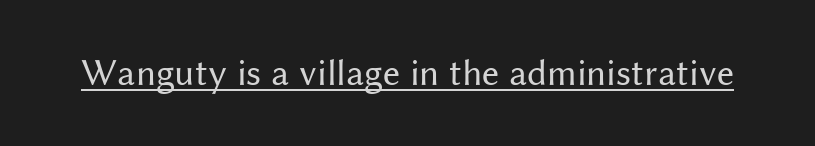
The image shows 38 px regular-weight sans-serif type, upright; set normal letter spacing, underlined; medium stroke contrast and a medium x-height.
